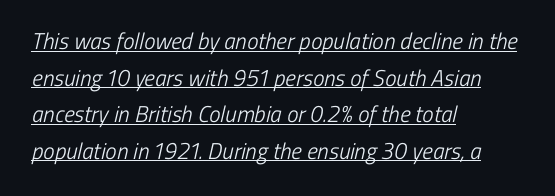
{"bold": "no", "underline": "yes", "align": "left", "line_spacing": "normal", "line_spacing_ratio": 1.59, "letter_spacing": "normal", "letter_spacing_em": 0.0, "glyph_px": 23}
